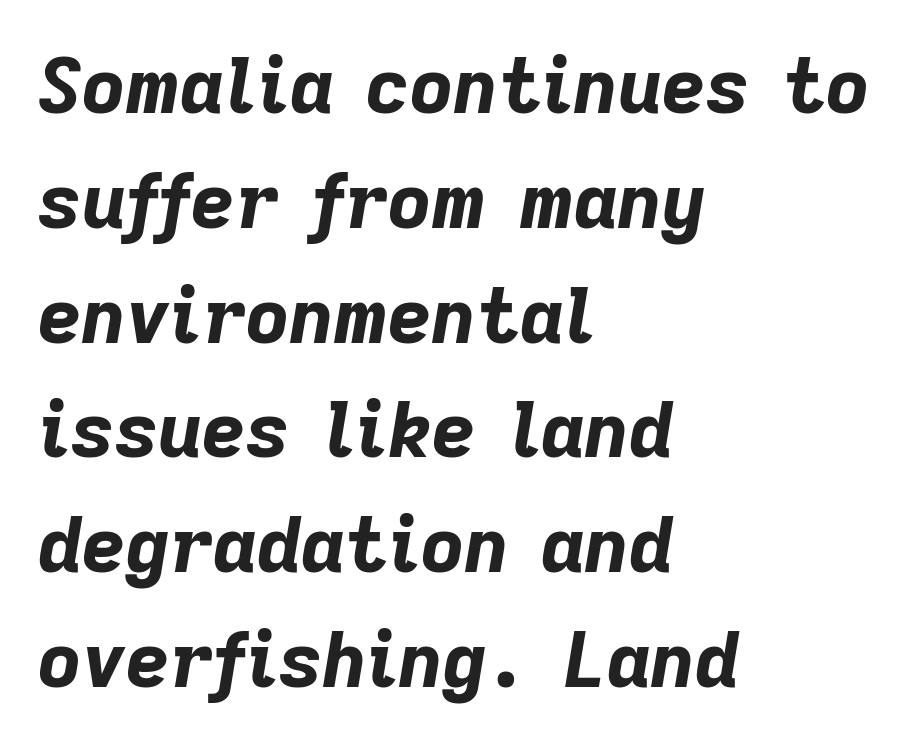
Q: Is the text bold? A: Yes.
Q: Is the text italic (slanted)? A: Yes, it leans right by about 9 degrees.
Q: Is the text underlined? A: No.
Q: How is the paragraph aligned? A: Left-aligned.
Q: Is the spacing between letters normal or unusually wide? A: Normal.
Q: Is the spacing between lines tight, normal or loose? A: Normal.
Q: Width (condensed, normal, or wide)? A: Normal.
Q: Stroke contrast? A: Low.
Q: x-height? A: Medium.
Q: Monospaced? A: No.
